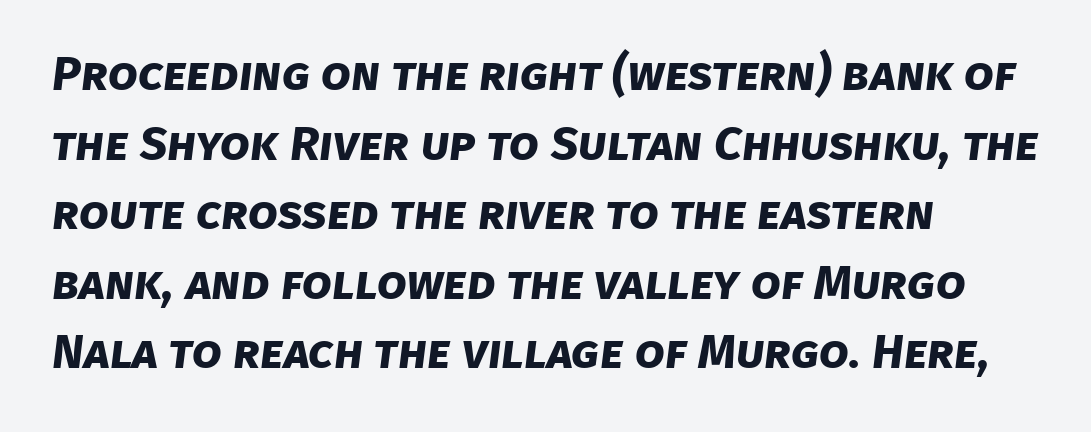
{"serif": "no", "bold": "yes", "weight": "bold", "width": "normal", "stroke_contrast": "low", "x_height": "large", "monospaced": "no", "underline": "no", "align": "left", "line_spacing": "normal", "line_spacing_ratio": 1.45, "letter_spacing": "normal", "letter_spacing_em": 0.0, "glyph_px": 48}
